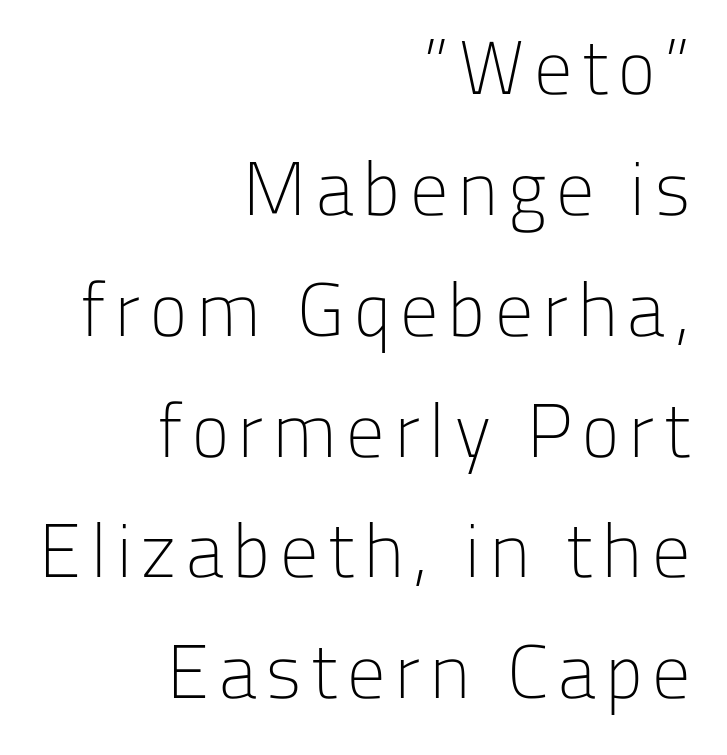
The image shows 76 px light sans-serif type, upright; set right-aligned, normal line spacing (1.59x), not underlined; low stroke contrast and a medium x-height.
